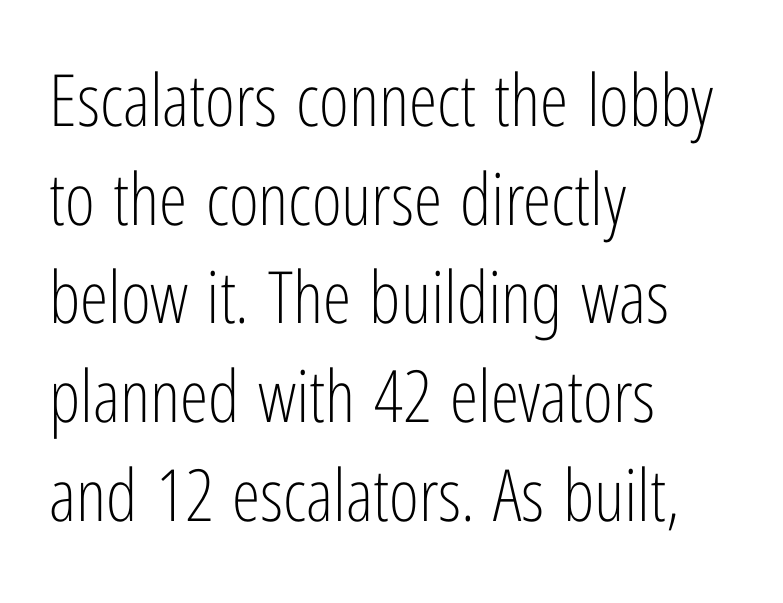
Q: Is the text bold? A: No.
Q: Is the text italic (slanted)? A: No, it is upright.
Q: Is the typeface a serif or a sans-serif typeface? A: Sans-serif.
Q: Is the text underlined? A: No.
Q: How is the paragraph aligned? A: Left-aligned.
Q: Is the spacing between letters normal or unusually wide? A: Normal.
Q: Is the spacing between lines tight, normal or loose? A: Normal.
Q: Width (condensed, normal, or wide)? A: Condensed.
Q: Stroke contrast? A: Low.
Q: x-height? A: Medium.
Q: Monospaced? A: No.
